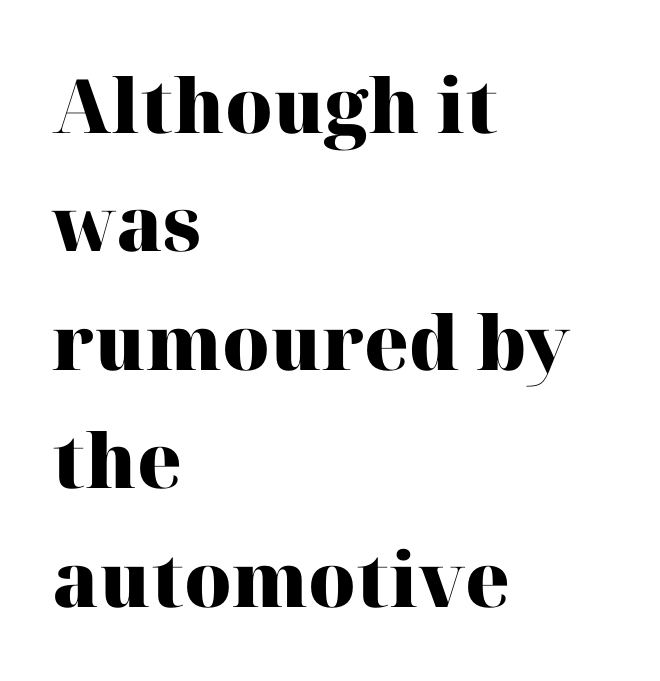
{"serif": "yes", "italic": "no", "bold": "yes", "weight": "heavy", "width": "normal", "stroke_contrast": "high", "x_height": "medium", "monospaced": "no", "underline": "no", "align": "left", "line_spacing": "normal", "line_spacing_ratio": 1.58, "letter_spacing": "normal", "letter_spacing_em": 0.0, "glyph_px": 75}
